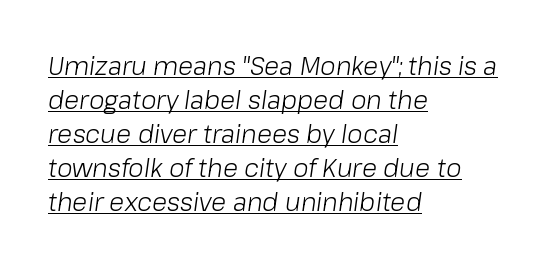
One-word summary of the alignment: left. Is there an underline? Yes — a line sits under the letters. Characters follow at the spacing the type designer built in. Is this a heavy cut? Hardly; it is regular or lighter. The glyphs look as if they've been sheared to an angle.
